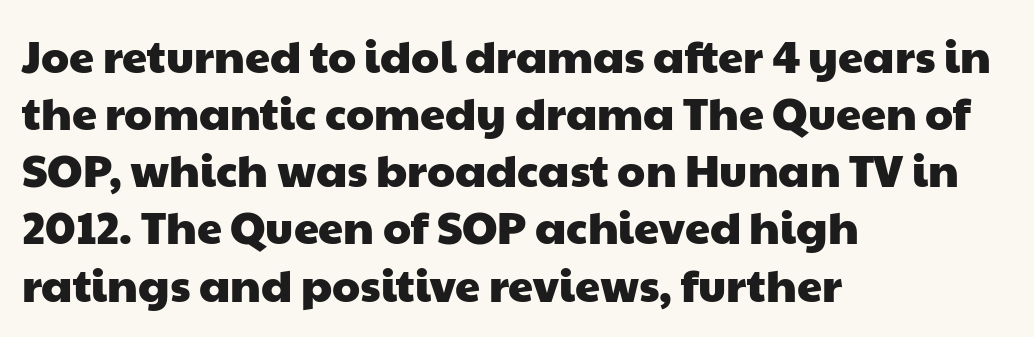
The image shows 45 px wide sans-serif type; set left-aligned, normal line spacing (1.27x), normal letter spacing, not underlined; low stroke contrast and a medium x-height.
